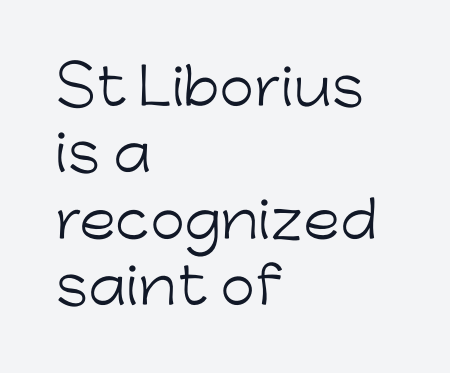
{"serif": "no", "italic": "no", "bold": "no", "weight": "light", "width": "normal", "stroke_contrast": "low", "x_height": "medium", "monospaced": "no", "underline": "no", "align": "left", "line_spacing": "normal", "line_spacing_ratio": 1.33, "letter_spacing": "normal", "letter_spacing_em": 0.0, "glyph_px": 50}
